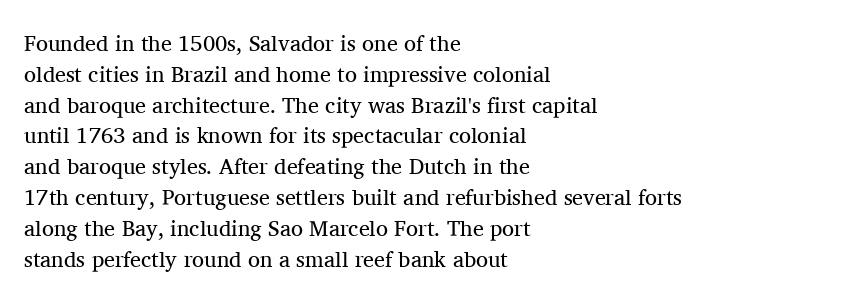
The image shows 22 px text type, upright; set left-aligned, normal line spacing (1.4x), normal letter spacing, not underlined.
